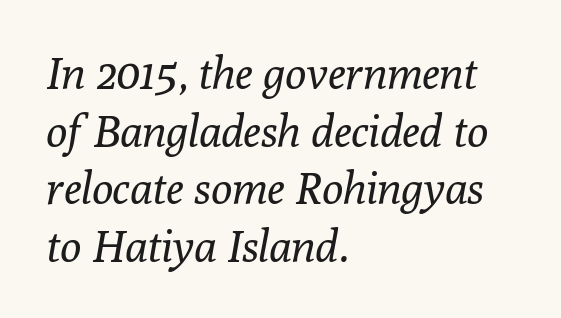
{"serif": "yes", "italic": "yes", "lean": "right", "slant_degrees": 10, "bold": "no", "weight": "regular", "width": "normal", "stroke_contrast": "low", "x_height": "medium", "monospaced": "no", "underline": "no", "align": "left", "line_spacing": "normal", "line_spacing_ratio": 1.31, "letter_spacing": "normal", "letter_spacing_em": 0.0, "glyph_px": 44}
